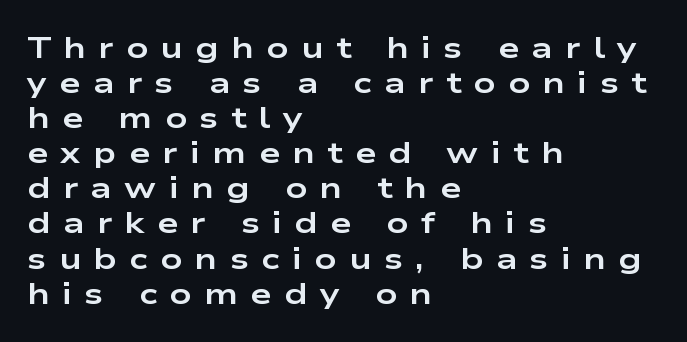
The image shows 30 px bold, wide sans-serif type, upright; set left-aligned, line spacing 1.17x, unusually wide letter spacing (+0.42 em), not underlined; low stroke contrast and a medium x-height.
